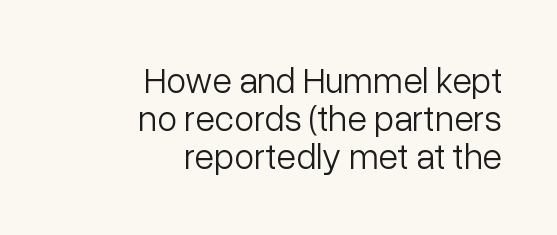
Q: Is the text bold? A: No.
Q: Is the text italic (slanted)? A: No, it is upright.
Q: Is the typeface a serif or a sans-serif typeface? A: Sans-serif.
Q: Is the text underlined? A: No.
Q: How is the paragraph aligned? A: Right-aligned.
Q: Is the spacing between letters normal or unusually wide? A: Normal.
Q: Is the spacing between lines tight, normal or loose? A: Tight.
Q: Width (condensed, normal, or wide)? A: Normal.
Q: Stroke contrast? A: Low.
Q: x-height? A: Medium.
Q: Monospaced? A: No.
